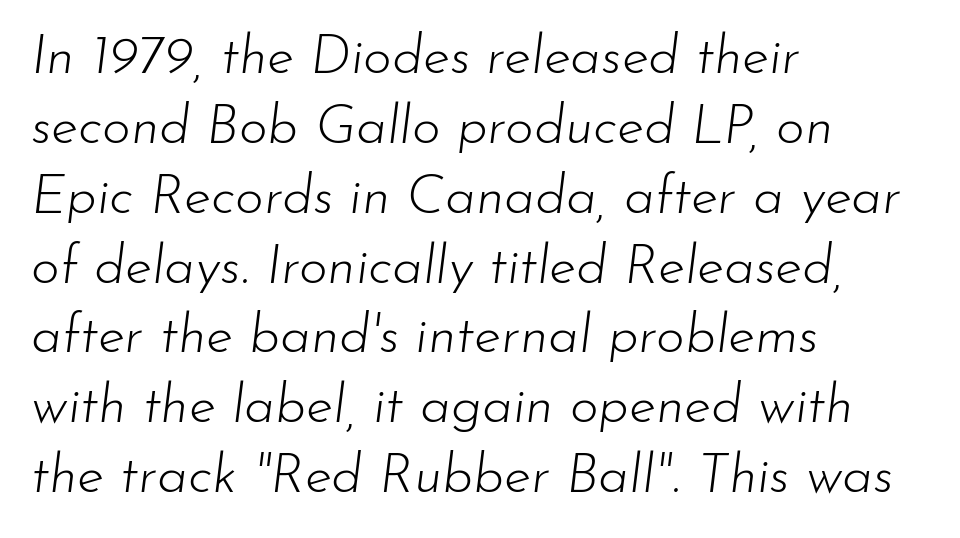
{"italic": "yes", "lean": "right", "slant_degrees": 7, "bold": "no", "weight": "light", "width": "normal", "stroke_contrast": "low", "x_height": "small", "monospaced": "no", "underline": "no", "align": "left", "line_spacing": "normal", "line_spacing_ratio": 1.27, "letter_spacing": "normal", "letter_spacing_em": 0.0, "glyph_px": 55}
